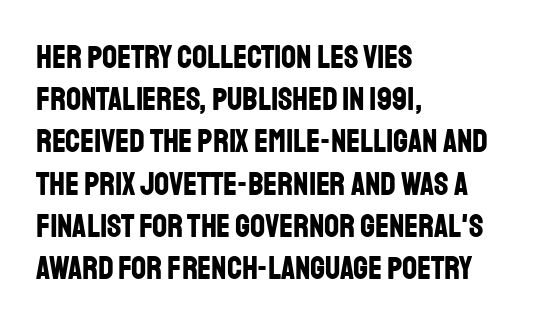
Q: Is the text bold? A: Yes.
Q: Is the text italic (slanted)? A: No, it is upright.
Q: Is the typeface a serif or a sans-serif typeface? A: Sans-serif.
Q: Is the text underlined? A: No.
Q: How is the paragraph aligned? A: Left-aligned.
Q: Is the spacing between letters normal or unusually wide? A: Normal.
Q: Is the spacing between lines tight, normal or loose? A: Normal.
Q: Width (condensed, normal, or wide)? A: Condensed.
Q: Stroke contrast? A: Low.
Q: x-height? A: Large.
Q: Monospaced? A: No.
